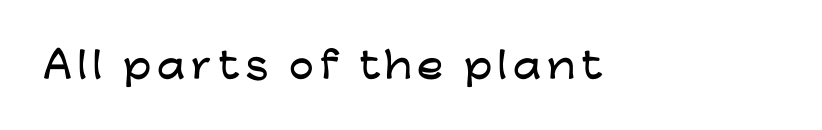
{"serif": "no", "italic": "no", "width": "wide", "stroke_contrast": "low", "x_height": "medium", "monospaced": "no", "underline": "no", "glyph_px": 35}
